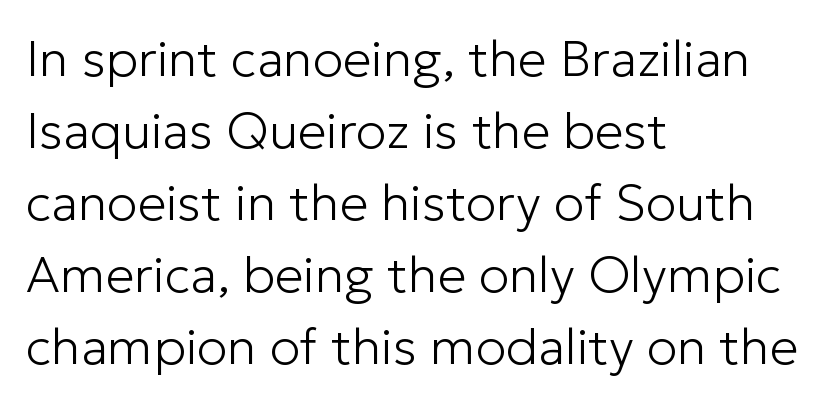
{"serif": "no", "italic": "no", "bold": "no", "weight": "light", "width": "normal", "stroke_contrast": "low", "x_height": "medium", "monospaced": "no", "underline": "no", "align": "left", "line_spacing": "normal", "line_spacing_ratio": 1.41, "letter_spacing": "normal", "letter_spacing_em": 0.0, "glyph_px": 51}
